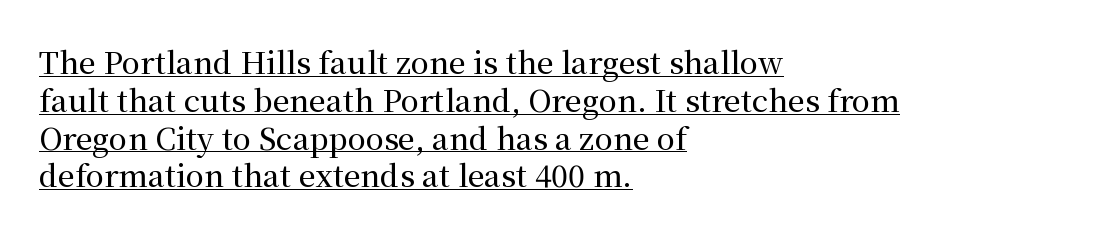
The image shows 30 px serif type, upright; set left-aligned, normal line spacing (1.26x), normal letter spacing, underlined; medium stroke contrast and a medium x-height.
